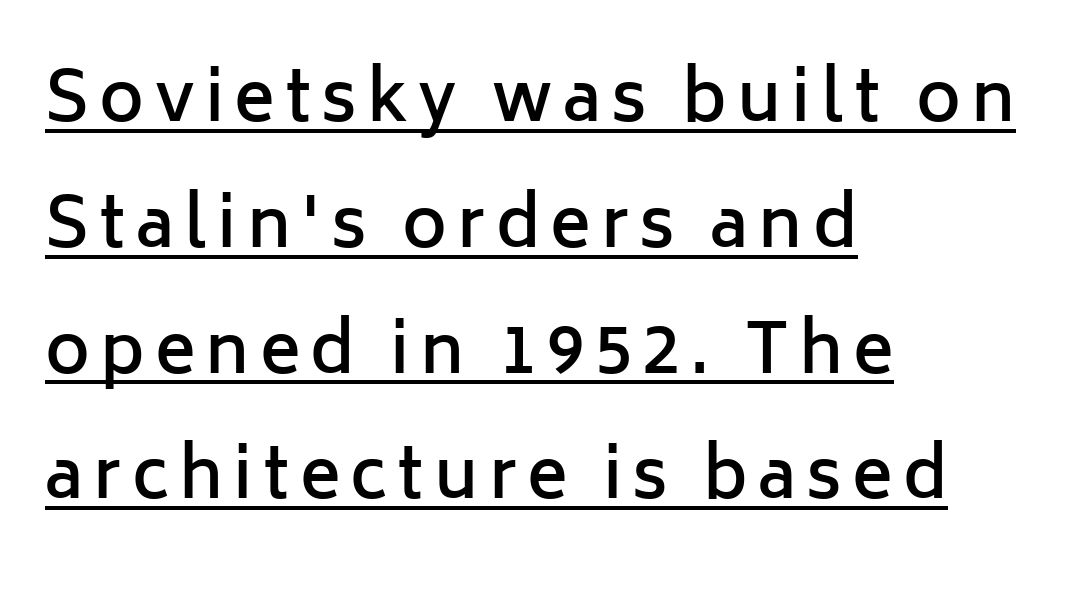
Q: Is the text bold? A: Semi-bold.
Q: Is the text italic (slanted)? A: No, it is upright.
Q: Is the typeface a serif or a sans-serif typeface? A: Sans-serif.
Q: Is the text underlined? A: Yes.
Q: How is the paragraph aligned? A: Left-aligned.
Q: Width (condensed, normal, or wide)? A: Normal.
Q: Stroke contrast? A: Low.
Q: x-height? A: Medium.
Q: Monospaced? A: No.
